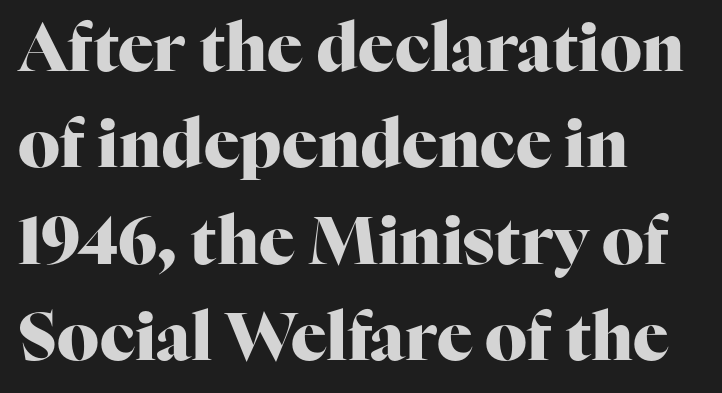
Q: Is the text bold? A: Yes.
Q: Is the text italic (slanted)? A: No, it is upright.
Q: Is the typeface a serif or a sans-serif typeface? A: Serif.
Q: Is the text underlined? A: No.
Q: How is the paragraph aligned? A: Left-aligned.
Q: Is the spacing between letters normal or unusually wide? A: Normal.
Q: Is the spacing between lines tight, normal or loose? A: Normal.
Q: Width (condensed, normal, or wide)? A: Normal.
Q: Stroke contrast? A: High.
Q: x-height? A: Medium.
Q: Monospaced? A: No.
